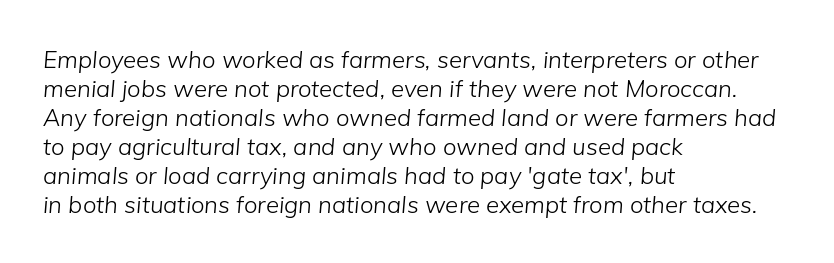
{"italic": "yes", "lean": "right", "slant_degrees": 5, "bold": "no", "underline": "no", "align": "left", "line_spacing_ratio": 1.21, "letter_spacing": "normal", "letter_spacing_em": 0.0, "glyph_px": 24}
